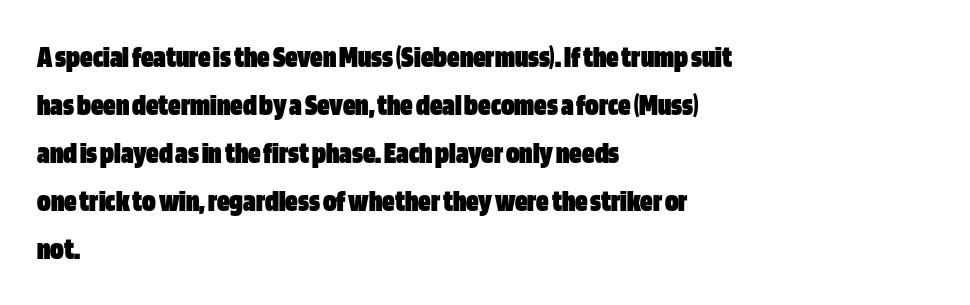
{"serif": "no", "italic": "no", "bold": "yes", "weight": "heavy", "width": "condensed", "stroke_contrast": "low", "x_height": "large", "monospaced": "no", "underline": "no", "align": "left", "line_spacing": "normal", "line_spacing_ratio": 1.55, "letter_spacing": "normal", "letter_spacing_em": 0.0, "glyph_px": 31}
